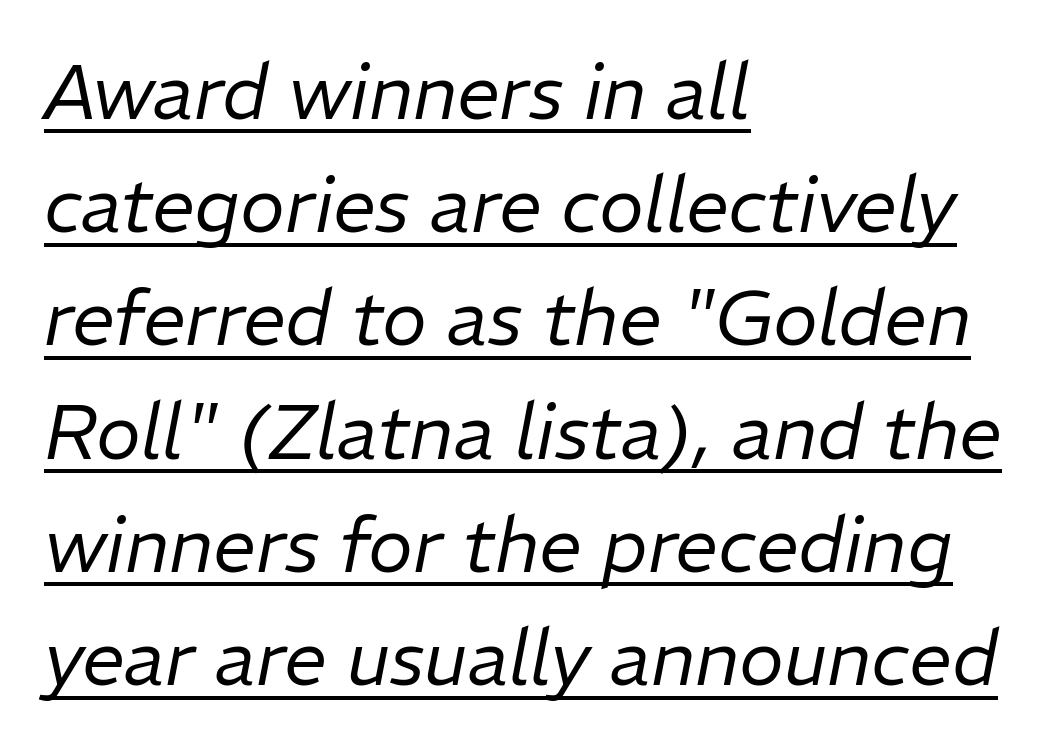
{"italic": "yes", "lean": "right", "slant_degrees": 11, "bold": "no", "weight": "regular", "width": "normal", "stroke_contrast": "low", "x_height": "medium", "monospaced": "no", "underline": "yes", "align": "left", "line_spacing": "normal", "line_spacing_ratio": 1.49, "letter_spacing": "normal", "letter_spacing_em": 0.0, "glyph_px": 76}
